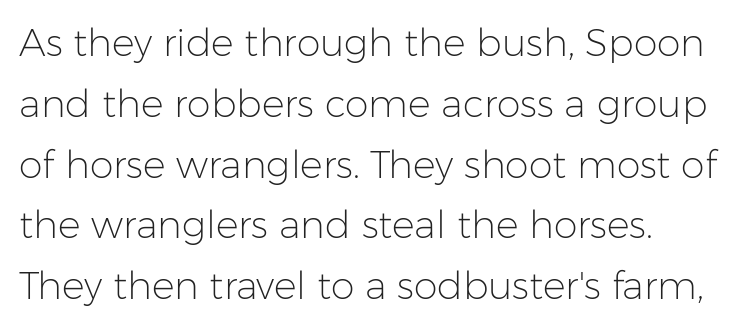
Each letter keeps its own natural width here, so spacing adapts to shape. The words here are not underlined. The letters stand straight up with perfectly vertical stems. Successive baselines arrive at the customary interval. Characters follow at the spacing the type designer built in.
